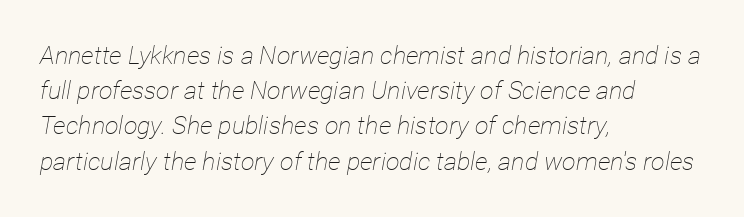
The image shows 25 px text type, italic (leaning right); set left-aligned, normal line spacing (1.41x), normal letter spacing, not underlined.
